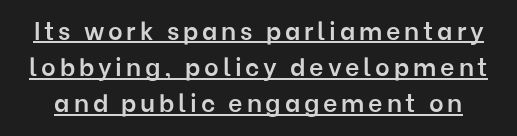
The image shows 25 px text type, upright; set normal line spacing (1.45x), underlined.
